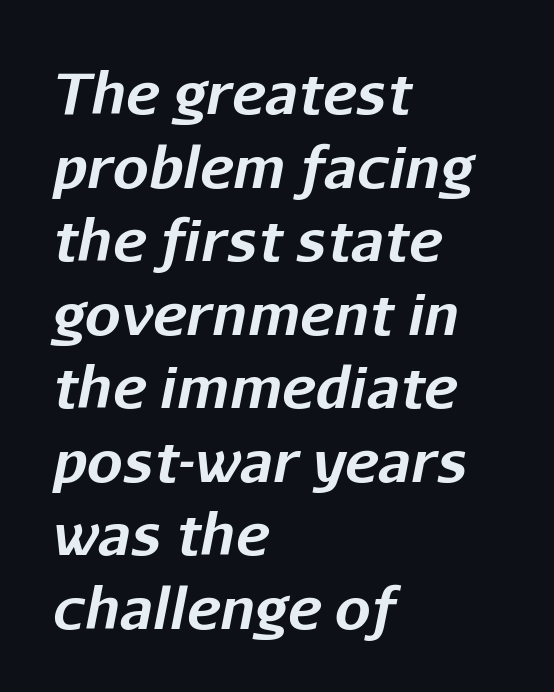
{"italic": "yes", "lean": "right", "slant_degrees": 11, "bold": "yes", "weight": "bold", "width": "normal", "stroke_contrast": "low", "x_height": "medium", "monospaced": "no", "underline": "no", "align": "left", "line_spacing": "normal", "line_spacing_ratio": 1.29, "letter_spacing": "normal", "letter_spacing_em": 0.0, "glyph_px": 57}
